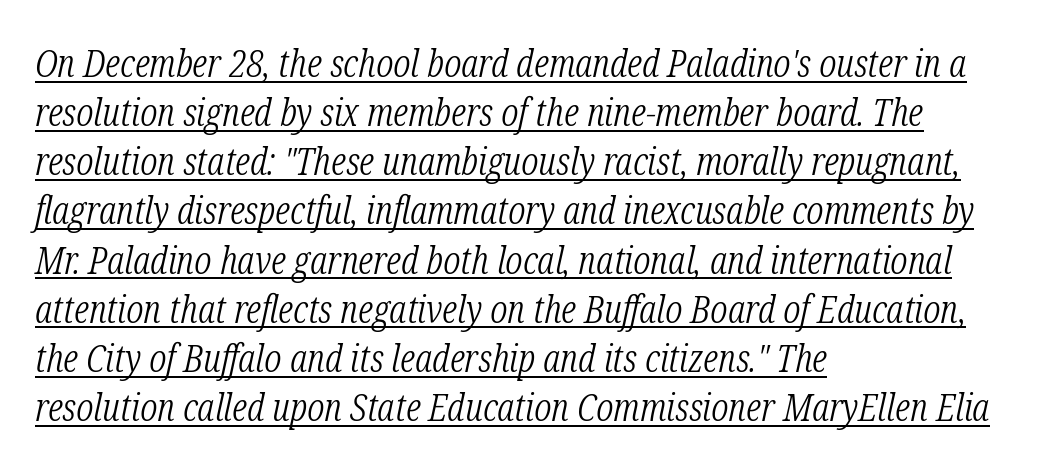
The image shows 39 px light, condensed serif type, italic (leaning right); set left-aligned, normal line spacing (1.26x), normal letter spacing, underlined; low stroke contrast and a medium x-height.
